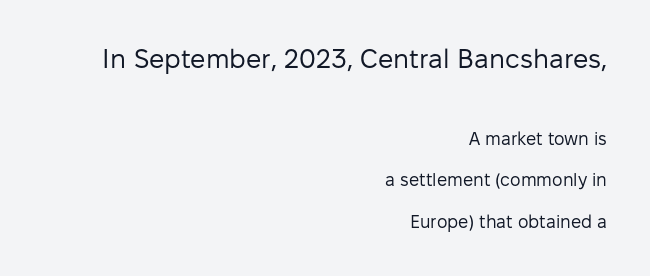
Q: Is the text bold? A: No.
Q: Is the text italic (slanted)? A: No, it is upright.
Q: Is the text underlined? A: No.
Q: How is the paragraph aligned? A: Right-aligned.
Q: Is the spacing between letters normal or unusually wide? A: Normal.
Q: Is the spacing between lines tight, normal or loose? A: Loose.
Q: Which block of text is set in a larger size, the first (top) or the second (bottom)? A: The first (top) one.
